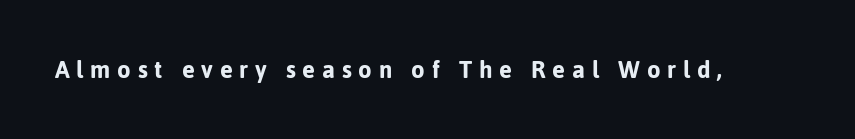
{"italic": "no", "bold": "yes", "underline": "no", "letter_spacing": "wide", "letter_spacing_em": 0.28, "glyph_px": 24}
